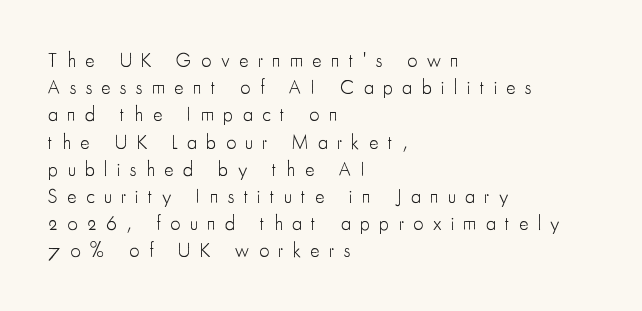
Q: Is the text bold? A: No.
Q: Is the text italic (slanted)? A: No, it is upright.
Q: Is the text underlined? A: No.
Q: How is the paragraph aligned? A: Left-aligned.
Q: Is the spacing between letters normal or unusually wide? A: Unusually wide.
Q: Is the spacing between lines tight, normal or loose? A: Normal.
